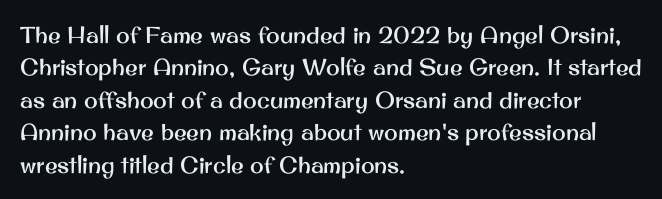
Q: Is the text italic (slanted)? A: No, it is upright.
Q: Is the text underlined? A: No.
Q: How is the paragraph aligned? A: Left-aligned.
Q: Is the spacing between letters normal or unusually wide? A: Normal.
Q: Is the spacing between lines tight, normal or loose? A: Normal.
